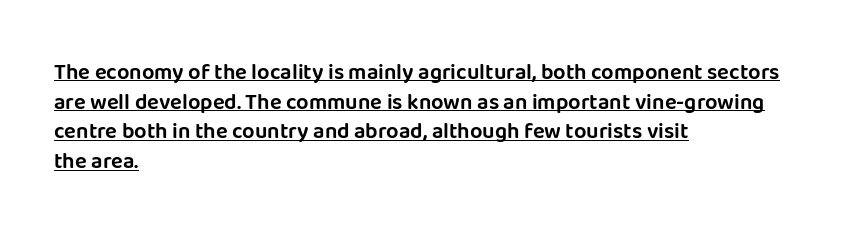
Q: Is the text italic (slanted)? A: No, it is upright.
Q: Is the text underlined? A: Yes.
Q: How is the paragraph aligned? A: Left-aligned.
Q: Is the spacing between letters normal or unusually wide? A: Normal.
Q: Is the spacing between lines tight, normal or loose? A: Normal.
